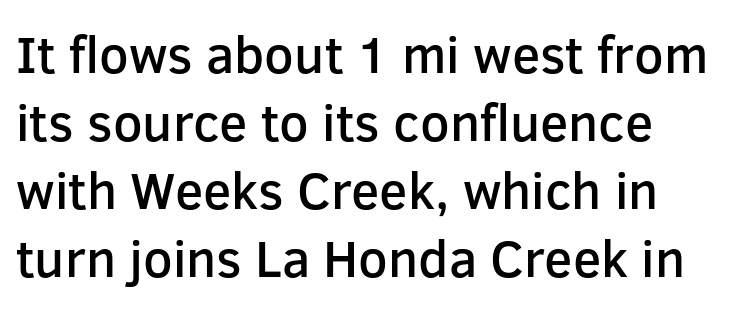
Q: Is the text bold? A: Semi-bold.
Q: Is the text italic (slanted)? A: No, it is upright.
Q: Is the typeface a serif or a sans-serif typeface? A: Sans-serif.
Q: Is the text underlined? A: No.
Q: Is the spacing between letters normal or unusually wide? A: Normal.
Q: Is the spacing between lines tight, normal or loose? A: Normal.
Q: Width (condensed, normal, or wide)? A: Normal.
Q: Stroke contrast? A: Low.
Q: x-height? A: Medium.
Q: Monospaced? A: No.
